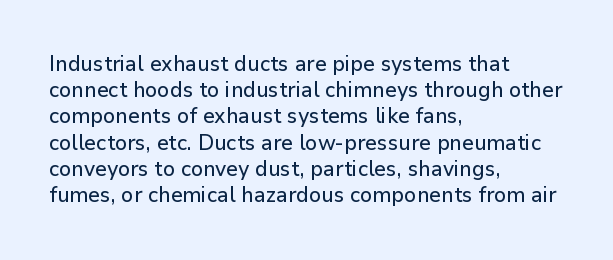
A typesetter would call this leading conventional body-copy spacing. Upright lettering throughout. This rendering uses left alignment, leaving the right contour irregular. The letterforms sit shoulder to shoulder at normal distance. Decoration check: the copy has no underline.
